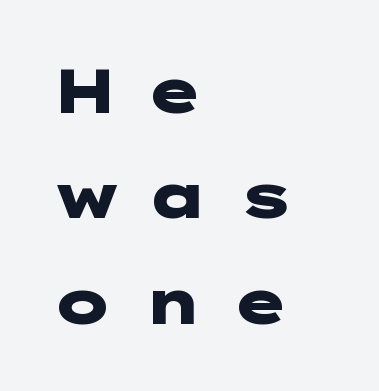
Q: Is the text bold? A: Yes.
Q: Is the text italic (slanted)? A: No, it is upright.
Q: Is the typeface a serif or a sans-serif typeface? A: Sans-serif.
Q: Is the text underlined? A: No.
Q: How is the paragraph aligned? A: Left-aligned.
Q: Is the spacing between letters normal or unusually wide? A: Unusually wide.
Q: Is the spacing between lines tight, normal or loose? A: Normal.
Q: Width (condensed, normal, or wide)? A: Wide.
Q: Stroke contrast? A: Low.
Q: x-height? A: Medium.
